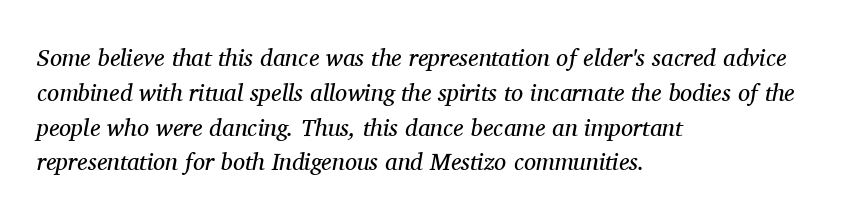
{"italic": "yes", "lean": "right", "slant_degrees": 11, "bold": "no", "underline": "no", "align": "left", "line_spacing": "normal", "line_spacing_ratio": 1.45, "letter_spacing": "normal", "letter_spacing_em": 0.0, "glyph_px": 24}
